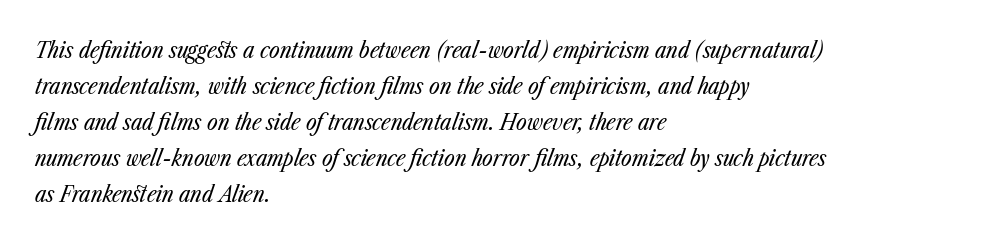
The image shows 23 px text type, italic (leaning right); set left-aligned, normal line spacing (1.57x), normal letter spacing, not underlined.
